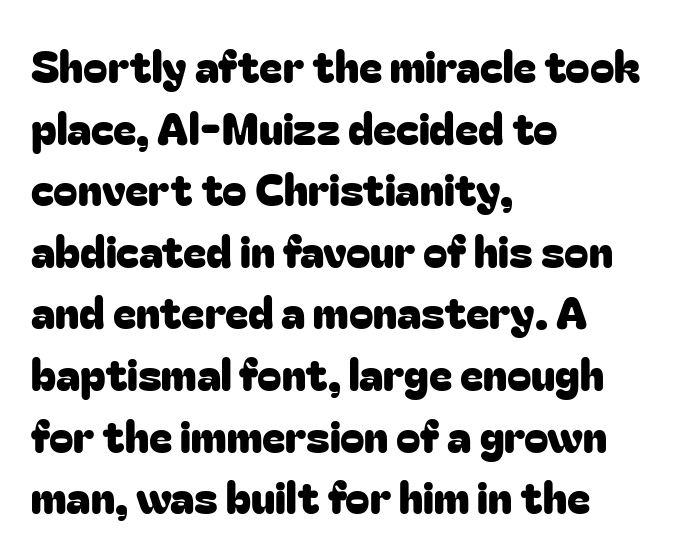
{"serif": "no", "italic": "no", "width": "normal", "stroke_contrast": "low", "x_height": "medium", "monospaced": "no", "underline": "no", "align": "left", "line_spacing": "normal", "line_spacing_ratio": 1.4, "letter_spacing": "normal", "letter_spacing_em": 0.0, "glyph_px": 44}
